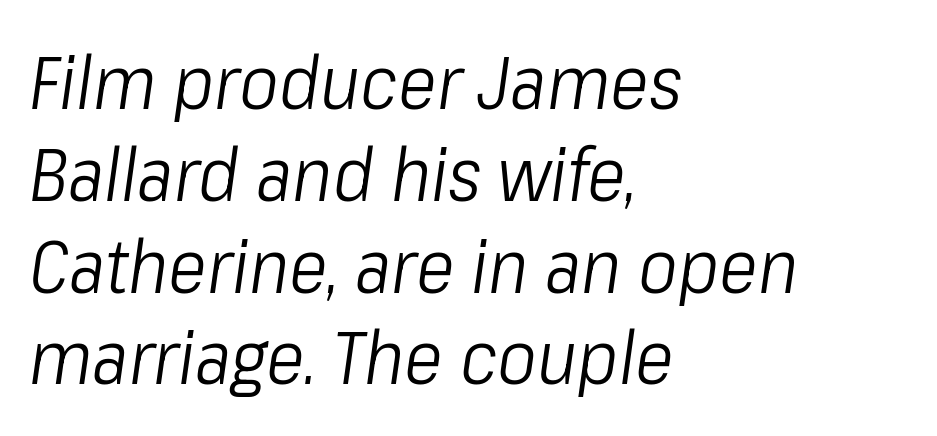
The strokes are not fattened; the text isn't bold. Quick note: underline off. The type is set solid horizontally, with unmodified tracking. Proportional: the letters do not fall into vertical columns. The whole block is typeset with a tilt.
